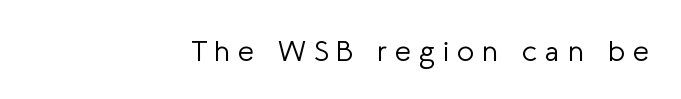
Q: Is the text bold? A: No.
Q: Is the text italic (slanted)? A: No, it is upright.
Q: Is the typeface a serif or a sans-serif typeface? A: Sans-serif.
Q: Is the text underlined? A: No.
Q: How is the paragraph aligned? A: Right-aligned.
Q: Is the spacing between letters normal or unusually wide? A: Unusually wide.
Q: Width (condensed, normal, or wide)? A: Normal.
Q: Stroke contrast? A: Low.
Q: x-height? A: Medium.
Q: Monospaced? A: No.
